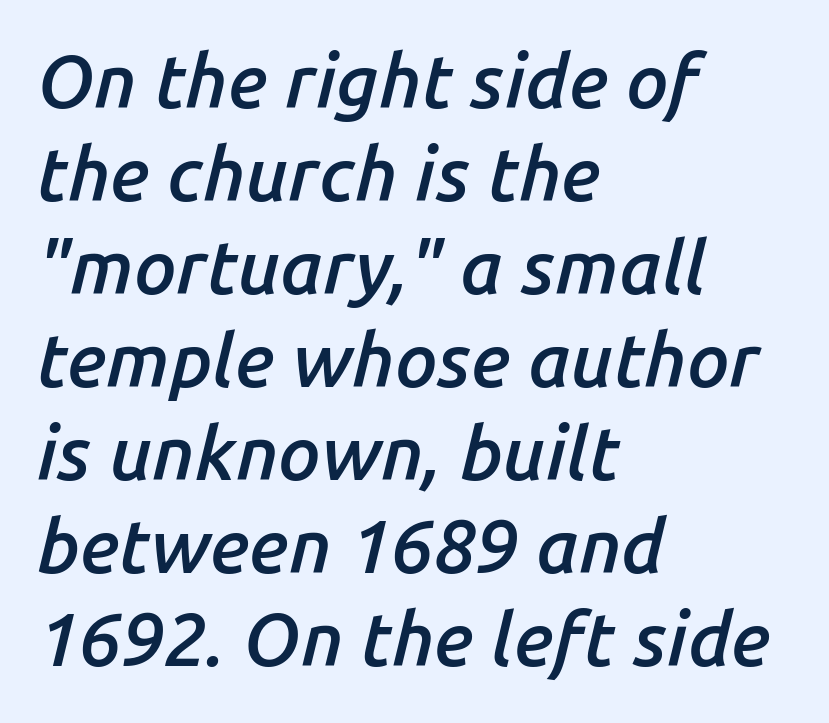
Q: Is the text bold? A: Semi-bold.
Q: Is the text italic (slanted)? A: Yes, it leans right by about 14 degrees.
Q: Is the text underlined? A: No.
Q: How is the paragraph aligned? A: Left-aligned.
Q: Is the spacing between letters normal or unusually wide? A: Normal.
Q: Width (condensed, normal, or wide)? A: Normal.
Q: Stroke contrast? A: Low.
Q: x-height? A: Medium.
Q: Monospaced? A: No.
